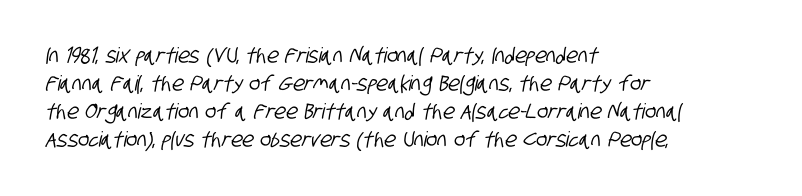
{"underline": "no", "align": "left", "line_spacing": "normal", "line_spacing_ratio": 1.33, "letter_spacing": "normal", "letter_spacing_em": 0.0, "glyph_px": 21}
